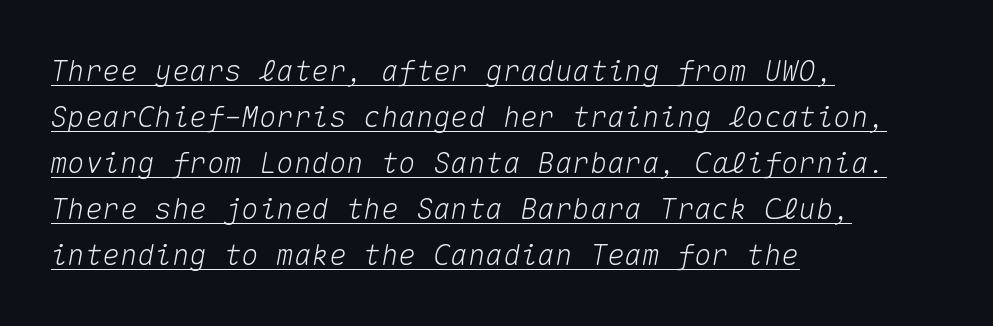
{"italic": "yes", "lean": "right", "slant_degrees": 10, "width": "normal", "stroke_contrast": "medium", "x_height": "medium", "monospaced": "yes", "underline": "yes", "align": "left", "line_spacing": "normal", "line_spacing_ratio": 1.59, "letter_spacing": "normal", "letter_spacing_em": 0.0, "glyph_px": 29}
